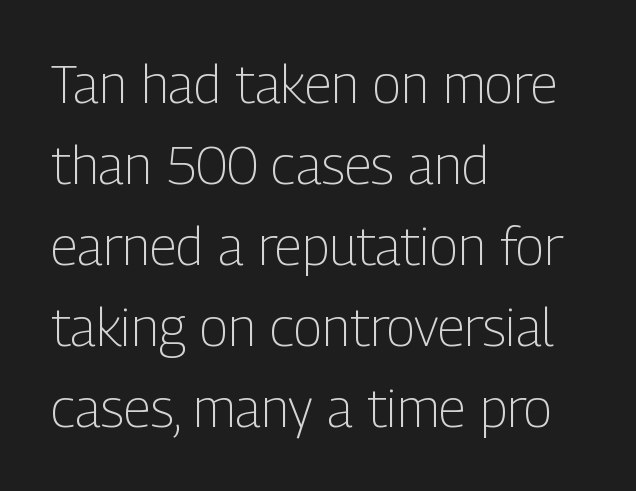
The image shows 53 px light, condensed sans-serif type, upright; set left-aligned, normal line spacing (1.53x), normal letter spacing, not underlined; low stroke contrast and a medium x-height.
